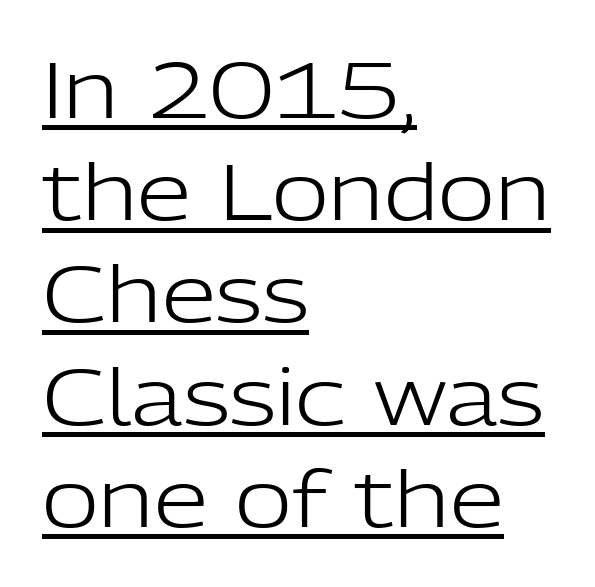
The image shows 78 px light sans-serif type, upright; set left-aligned, normal line spacing (1.31x), normal letter spacing, underlined; low stroke contrast and a medium x-height.
